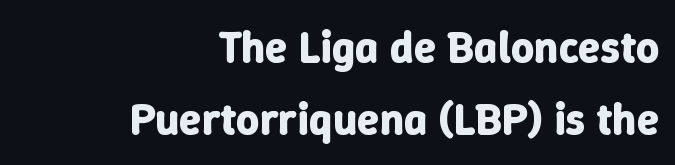
The image shows 45 px bold type, upright; set right-aligned, normal line spacing (1.6x), normal letter spacing, not underlined; low stroke contrast and a medium x-height.
